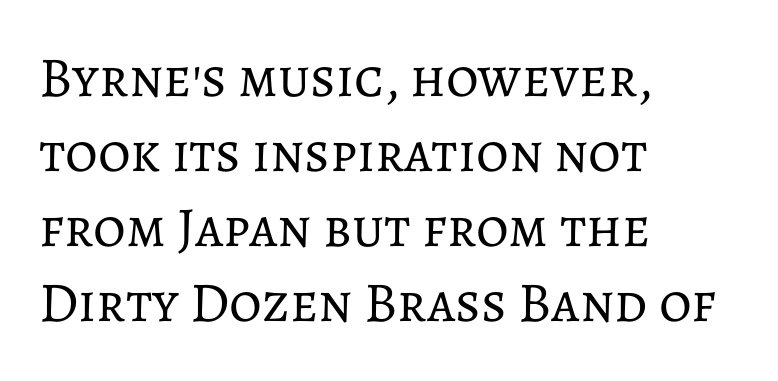
The image shows 56 px regular-weight type, upright; set left-aligned, normal line spacing (1.34x), normal letter spacing, not underlined; low stroke contrast and a medium x-height.
